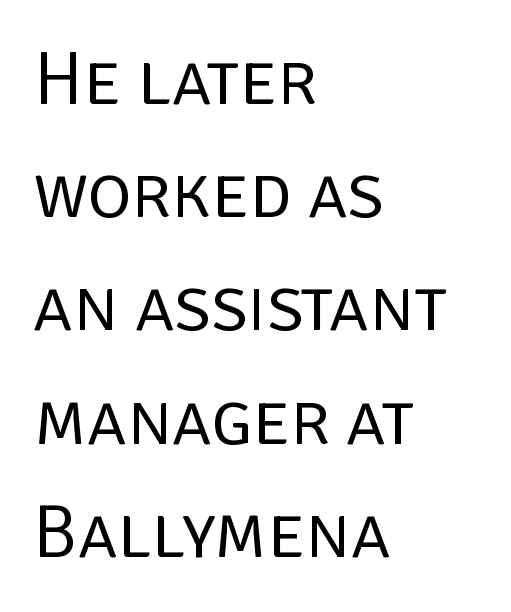
The image shows 75 px regular-weight sans-serif type, upright; set left-aligned, normal line spacing (1.51x), normal letter spacing, not underlined; low stroke contrast and a large x-height.
